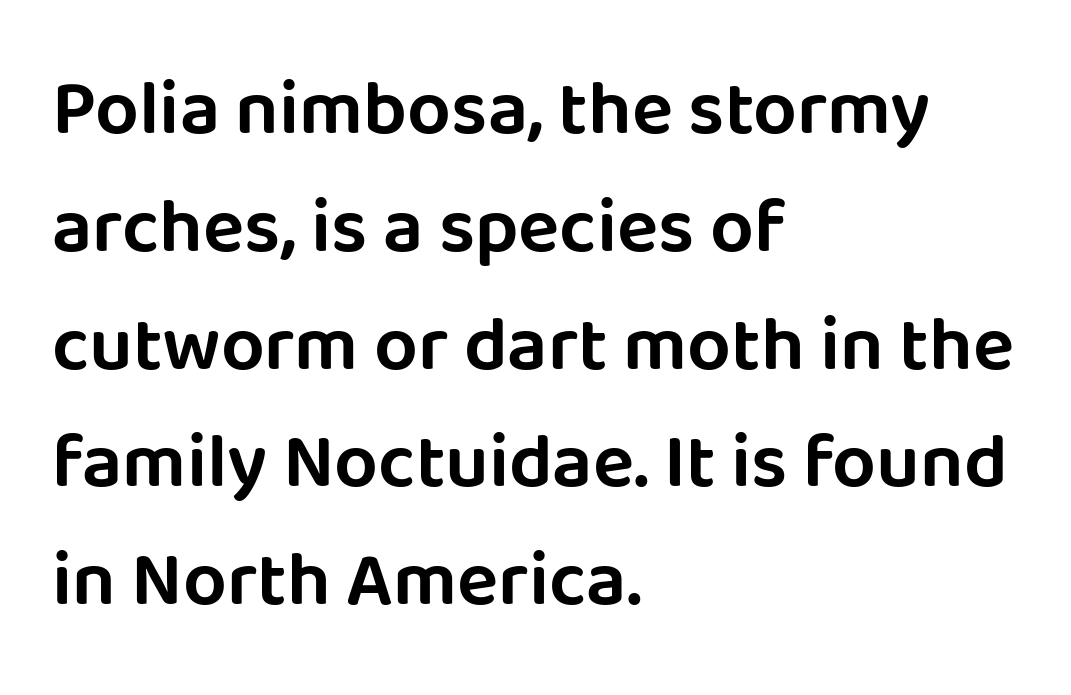
The image shows 77 px sans-serif type, upright; set left-aligned, normal line spacing (1.53x), normal letter spacing, not underlined; low stroke contrast and a large x-height.
